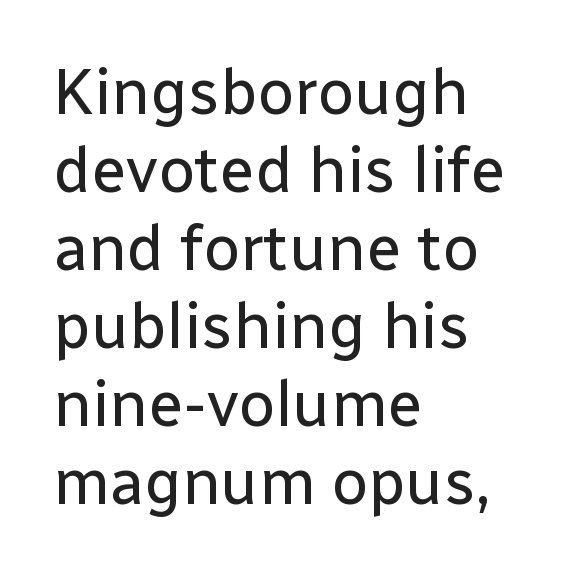
The tracking reads as untouched default to a designer's eye. Horizontally, the lines are justified to the leading edge only. Anything drawn beneath the words? Only blank space. The lettering holds an erect, upright posture throughout.
